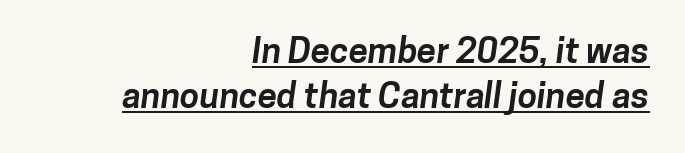
The image shows 35 px bold sans-serif type; set right-aligned, normal line spacing (1.28x), normal letter spacing, underlined; low stroke contrast and a medium x-height.
